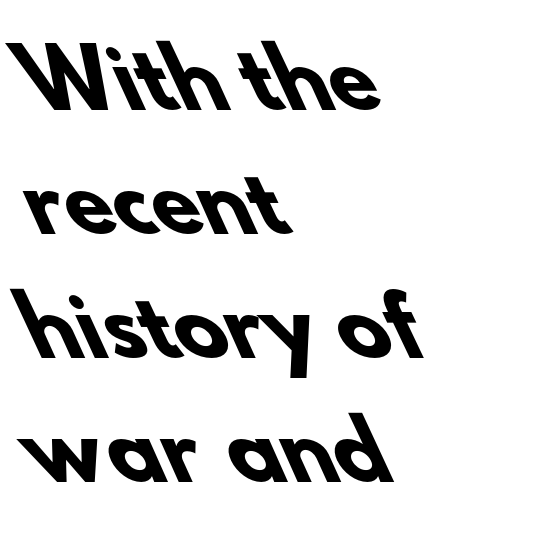
Here the designer chose a conventional face with non-uniform glyph widths. Does the copy run flush right? No — it runs flush left. A typesetter would label this face a sans. Bold? Absolutely — the strokes are thick and heavy. The letterforms sit shoulder to shoulder at normal distance. The leading is moderate, giving the passage an even texture.
